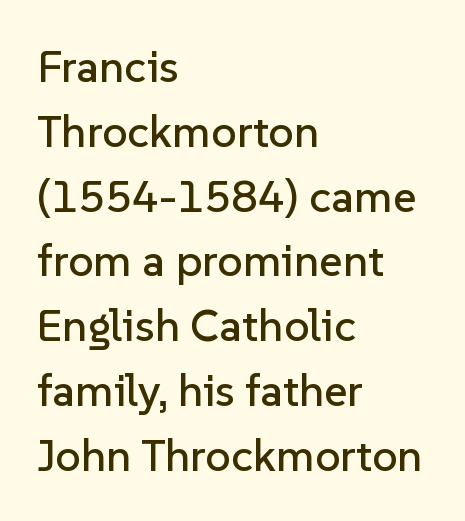
Q: Is the text italic (slanted)? A: No, it is upright.
Q: Is the typeface a serif or a sans-serif typeface? A: Sans-serif.
Q: Is the text underlined? A: No.
Q: How is the paragraph aligned? A: Left-aligned.
Q: Is the spacing between letters normal or unusually wide? A: Normal.
Q: Is the spacing between lines tight, normal or loose? A: Normal.
Q: Width (condensed, normal, or wide)? A: Normal.
Q: Stroke contrast? A: Low.
Q: x-height? A: Medium.
Q: Monospaced? A: No.
